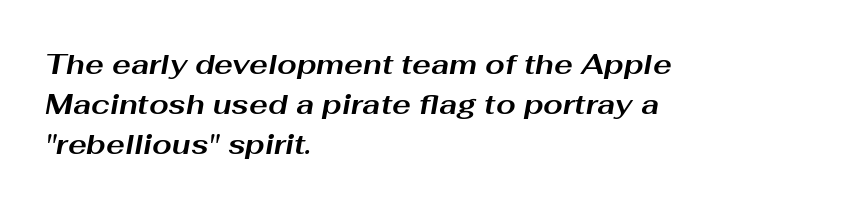
The image shows 28 px bold, wide type, italic (leaning right); set left-aligned, normal line spacing (1.42x), normal letter spacing, not underlined; medium stroke contrast and a medium x-height.
